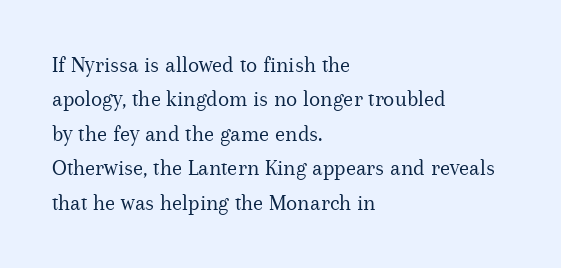
Observe the ordinary spacing: letters are neighbours, not strangers. Only glyphs here, with clear space below each row. Honestly, the row spacing looks completely unremarkable. No letter is thick-stroked: the sample isn't bold.
